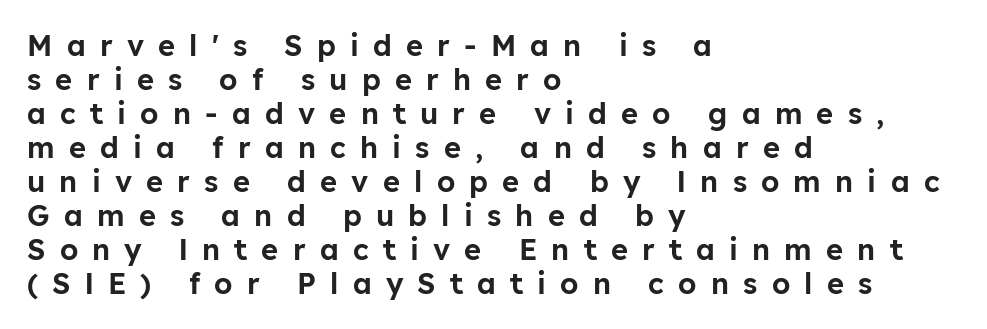
The image shows 29 px sans-serif type, upright; set left-aligned, line spacing 1.17x, unusually wide letter spacing (+0.49 em), not underlined; low stroke contrast and a medium x-height.
